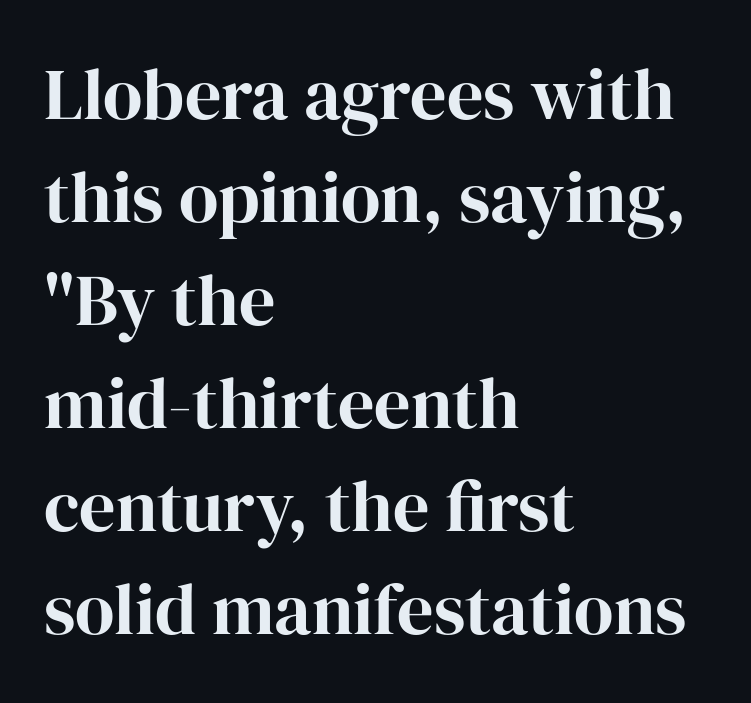
Q: Is the text italic (slanted)? A: No, it is upright.
Q: Is the typeface a serif or a sans-serif typeface? A: Serif.
Q: Is the text underlined? A: No.
Q: How is the paragraph aligned? A: Left-aligned.
Q: Is the spacing between letters normal or unusually wide? A: Normal.
Q: Is the spacing between lines tight, normal or loose? A: Normal.
Q: Width (condensed, normal, or wide)? A: Normal.
Q: Stroke contrast? A: High.
Q: x-height? A: Medium.
Q: Monospaced? A: No.
